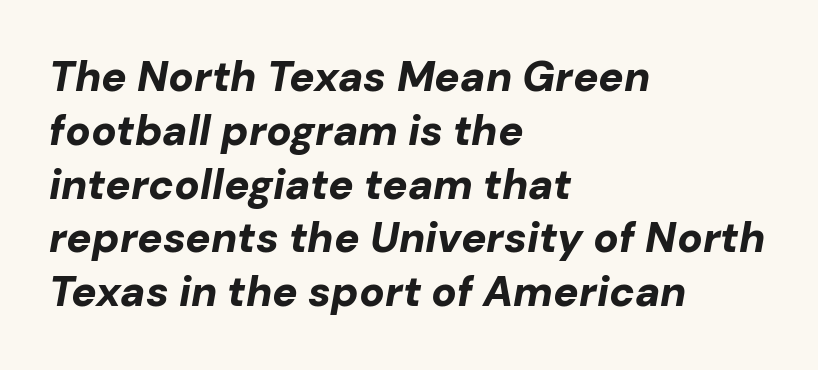
The image shows 42 px bold type, italic (leaning right); set left-aligned, normal line spacing (1.28x), normal letter spacing, not underlined; low stroke contrast and a medium x-height.
